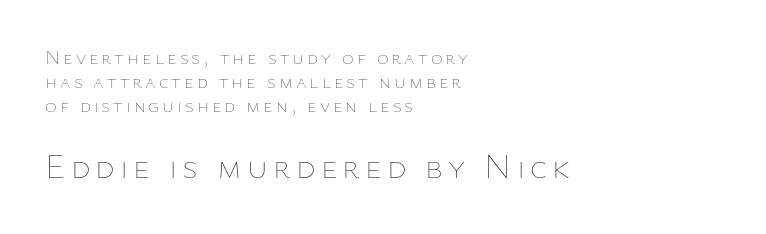
Heaviness? Minimal to ordinary, like unemphasized prose. Whoever set this made the second block the dominant, larger element. Any mark beneath the type? The region is blank. You could not count columns in this text — the font is proportionally spaced. One-word summary of the alignment: left.
